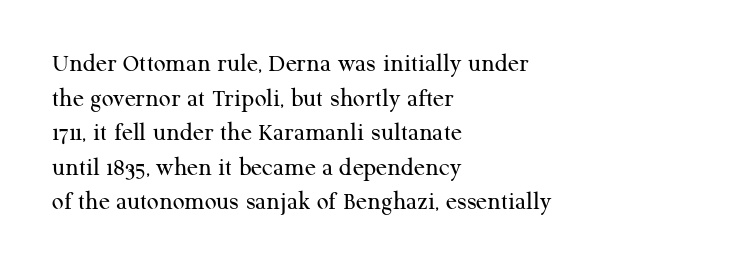
The image shows 26 px text type, upright; set left-aligned, normal line spacing (1.33x), normal letter spacing, not underlined.
